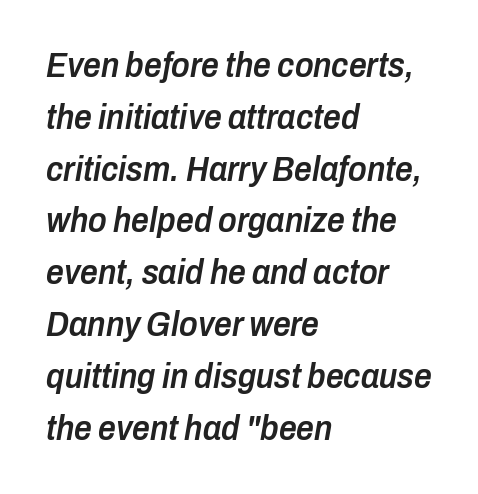
The image shows 35 px semibold, condensed type, italic (leaning right); set left-aligned, normal line spacing (1.48x), normal letter spacing, not underlined; low stroke contrast and a medium x-height.
